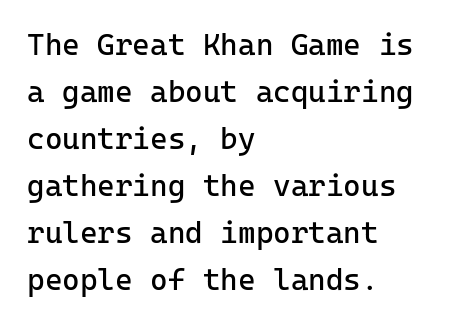
The gaps between neighbouring characters are ordinary and unremarkable. Check where the strokes stop: nothing finishes them off — pure sans. This rendering features lettering with no underline. The block of text has a typical density, with ordinary space between rows. This rendering uses left alignment, leaving the right contour irregular. Style check: upright.
